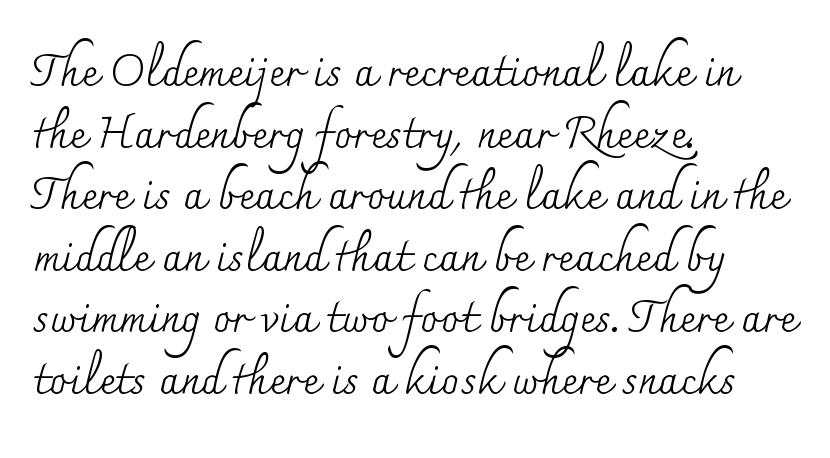
Ink coverage per letter is moderate at most. Does the leading feel generous? No, just average. Decoration check: the copy has no underline. This rendering employs a face with finishing strokes, i.e., a serif.
